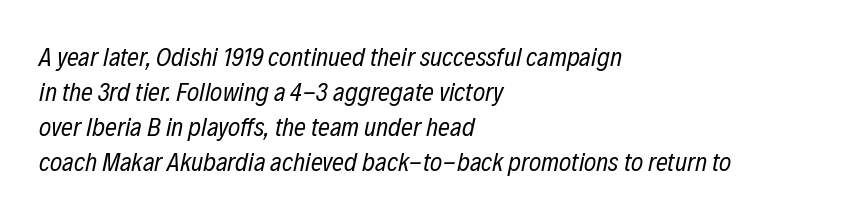
The image shows 26 px text type, italic (leaning right); set left-aligned, normal line spacing (1.34x), normal letter spacing, not underlined.
